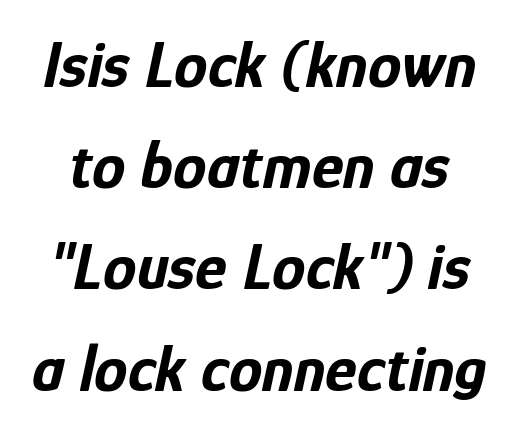
These lines sit exactly where default settings would place them. The letters are slanted; this is an italic face. Tracking here is standard; glyphs follow each other at the usual distance. Letters rest on an invisible, unmarked baseline. How heavy is the stroke? Heavy — this is a bold. Do the characters align in a grid? No, the font is proportional.
